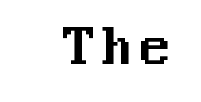
The image shows 49 px sans-serif type, upright; set not underlined; medium stroke contrast and a medium x-height.
